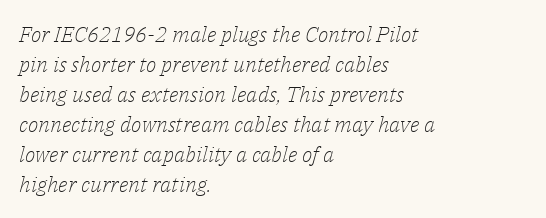
Standard letterfit; no display-style spreading of the glyphs. Is the type slanted? Yes — the strokes lean at a clear angle. Honestly, the row spacing looks completely unremarkable. Check under the words: just untouched page. The lines in this sample share a left origin and differ only in where they stop. The characters are drawn with everyday or finer stroke widths.
